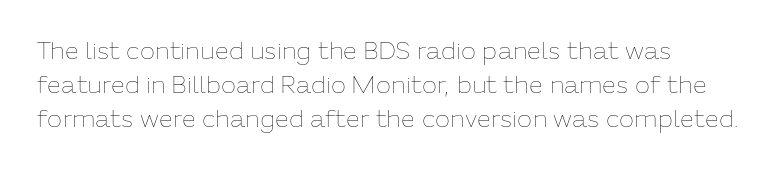
The area under the type is left untouched. A roman cut, with each character standing at attention. Observe the ordinary spacing: letters are neighbours, not strangers. Notice how the passage keeps a crisp vertical edge on the left only.
